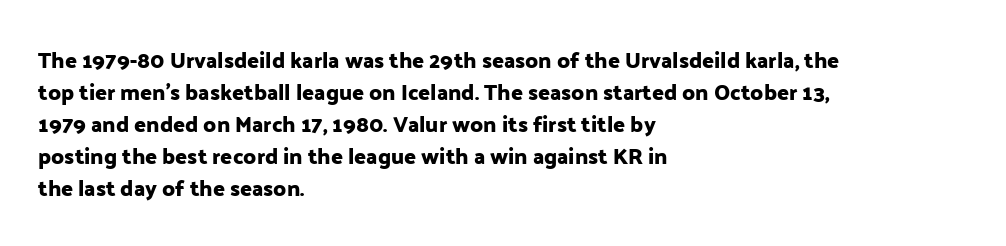
These lines were composed using upright roman letters. If you drew a ruler down the left edge, every line would touch it. In terms of leading, this rendering sits right in the middle. These lines keep a tight, regular rhythm from letter to letter. The glyphs are unaccompanied by any horizontal stroke below them.
